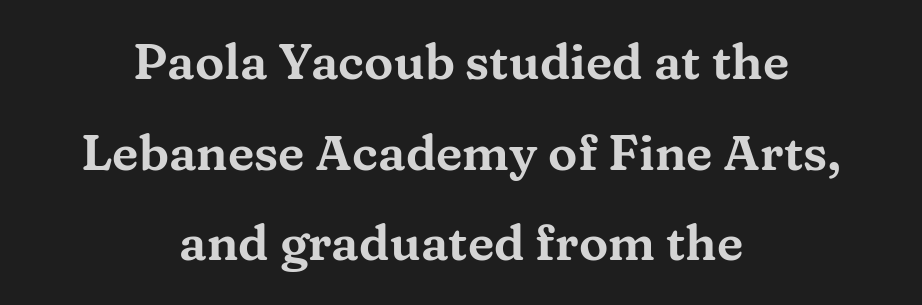
Q: Is the text italic (slanted)? A: No, it is upright.
Q: Is the typeface a serif or a sans-serif typeface? A: Serif.
Q: Is the text underlined? A: No.
Q: How is the paragraph aligned? A: Centered.
Q: Is the spacing between letters normal or unusually wide? A: Normal.
Q: Width (condensed, normal, or wide)? A: Wide.
Q: Stroke contrast? A: Medium.
Q: x-height? A: Medium.
Q: Monospaced? A: No.
